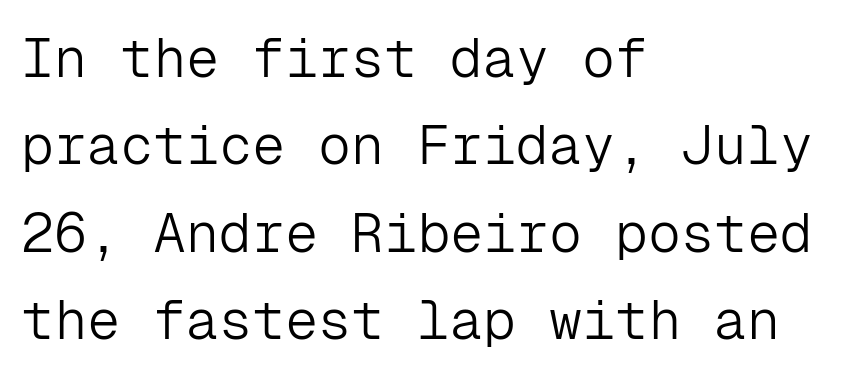
{"serif": "no", "italic": "no", "bold": "no", "weight": "light", "width": "normal", "stroke_contrast": "low", "x_height": "medium", "monospaced": "yes", "underline": "no", "align": "left", "line_spacing": "normal", "line_spacing_ratio": 1.59, "letter_spacing": "normal", "letter_spacing_em": 0.0, "glyph_px": 55}
